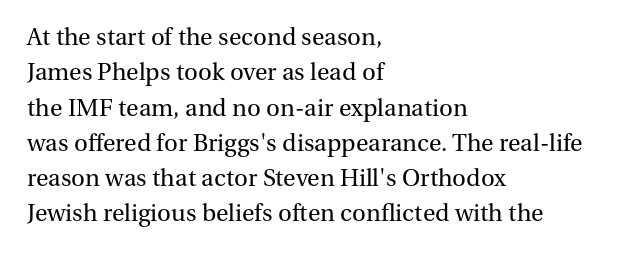
{"italic": "no", "bold": "no", "underline": "no", "align": "left", "line_spacing": "normal", "line_spacing_ratio": 1.47, "letter_spacing": "normal", "letter_spacing_em": 0.0, "glyph_px": 24}
